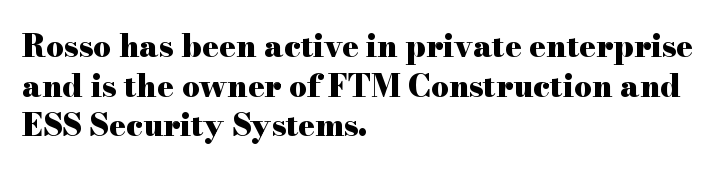
{"serif": "yes", "italic": "no", "bold": "yes", "weight": "heavy", "width": "wide", "stroke_contrast": "high", "x_height": "small", "monospaced": "no", "underline": "no", "align": "left", "line_spacing": "normal", "line_spacing_ratio": 1.28, "letter_spacing": "normal", "letter_spacing_em": 0.0, "glyph_px": 31}
